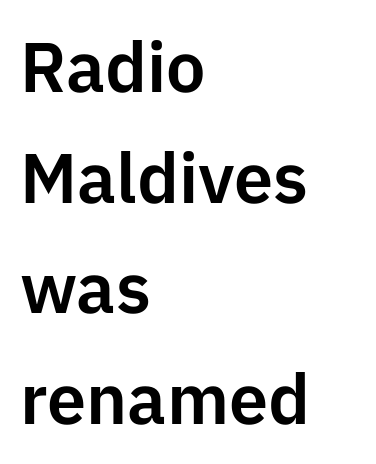
{"serif": "no", "italic": "no", "width": "normal", "stroke_contrast": "low", "x_height": "medium", "monospaced": "no", "underline": "no", "align": "left", "line_spacing": "normal", "line_spacing_ratio": 1.58, "letter_spacing": "normal", "letter_spacing_em": 0.0, "glyph_px": 70}
